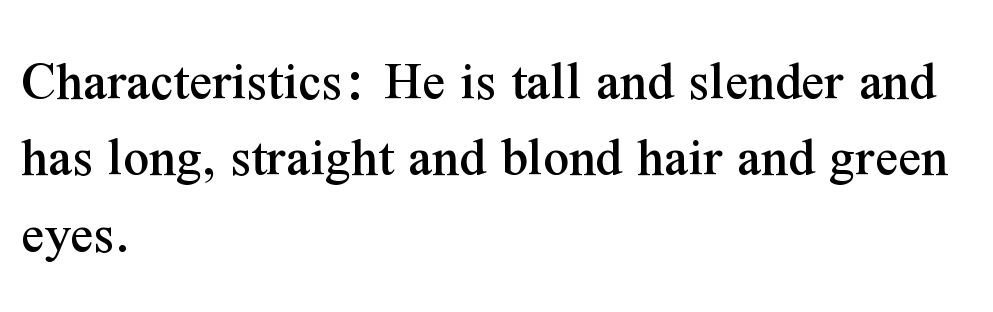
Q: Is the text italic (slanted)? A: No, it is upright.
Q: Is the typeface a serif or a sans-serif typeface? A: Serif.
Q: Is the text underlined? A: No.
Q: How is the paragraph aligned? A: Left-aligned.
Q: Is the spacing between letters normal or unusually wide? A: Normal.
Q: Is the spacing between lines tight, normal or loose? A: Normal.
Q: Width (condensed, normal, or wide)? A: Normal.
Q: Stroke contrast? A: Medium.
Q: x-height? A: Medium.
Q: Monospaced? A: No.
